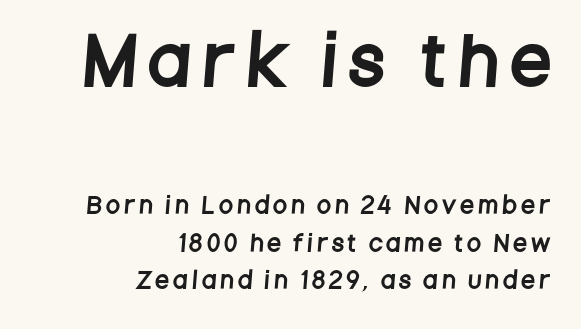
Q: Is the typeface a serif or a sans-serif typeface? A: Sans-serif.
Q: Is the text underlined? A: No.
Q: How is the paragraph aligned? A: Right-aligned.
Q: Is the spacing between letters normal or unusually wide? A: Unusually wide.
Q: Which block of text is set in a larger size, the first (top) or the second (bottom)? A: The first (top) one.
Q: Width (condensed, normal, or wide)? A: Condensed.
Q: Stroke contrast? A: Low.
Q: x-height? A: Large.
Q: Monospaced? A: No.
